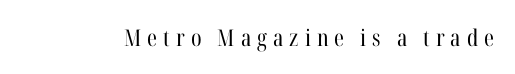
Q: Is the text bold? A: No.
Q: Is the text italic (slanted)? A: No, it is upright.
Q: Is the text underlined? A: No.
Q: Is the spacing between letters normal or unusually wide? A: Unusually wide.
